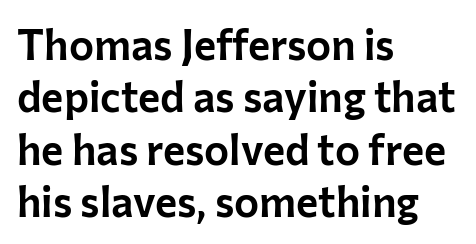
{"serif": "no", "italic": "no", "width": "normal", "stroke_contrast": "low", "x_height": "medium", "monospaced": "no", "underline": "no", "align": "left", "line_spacing": "normal", "line_spacing_ratio": 1.25, "letter_spacing": "normal", "letter_spacing_em": 0.0, "glyph_px": 42}
